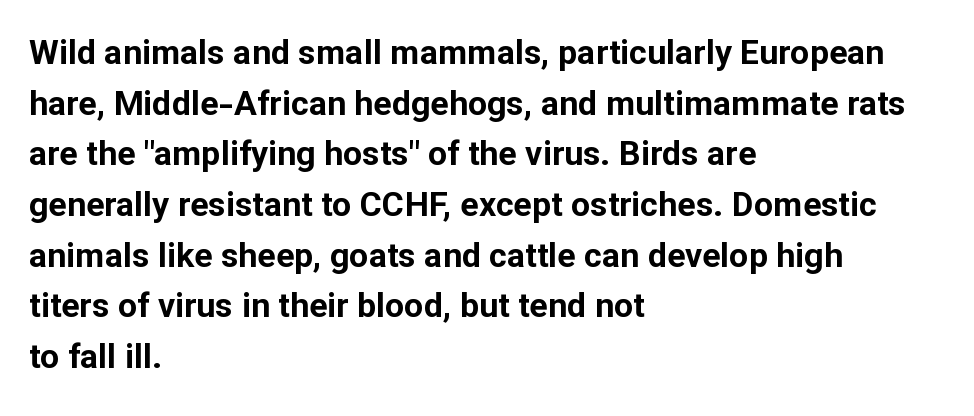
The image shows 34 px bold sans-serif type, upright; set left-aligned, normal line spacing (1.49x), normal letter spacing, not underlined; low stroke contrast and a medium x-height.
